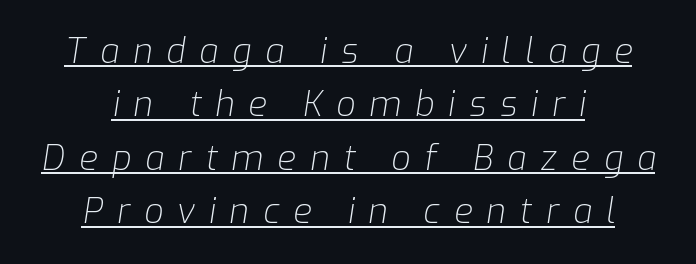
Q: Is the text bold? A: No.
Q: Is the text italic (slanted)? A: Yes, it leans right by about 9 degrees.
Q: Is the text underlined? A: Yes.
Q: How is the paragraph aligned? A: Centered.
Q: Is the spacing between letters normal or unusually wide? A: Unusually wide.
Q: Is the spacing between lines tight, normal or loose? A: Normal.
Q: Width (condensed, normal, or wide)? A: Normal.
Q: Stroke contrast? A: Low.
Q: x-height? A: Medium.
Q: Monospaced? A: No.
